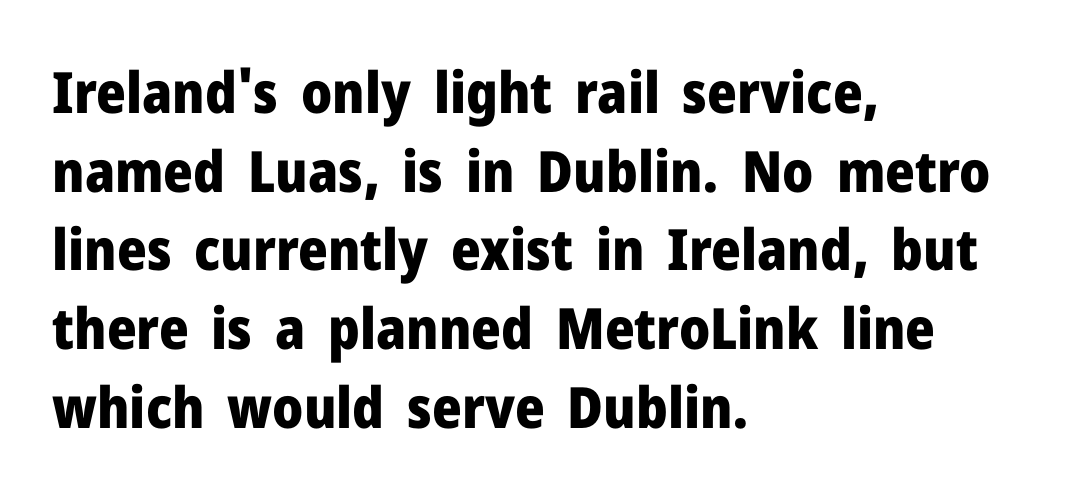
The image shows 57 px heavy sans-serif type, upright; set left-aligned, normal line spacing (1.38x), normal letter spacing, not underlined; low stroke contrast and a medium x-height.
